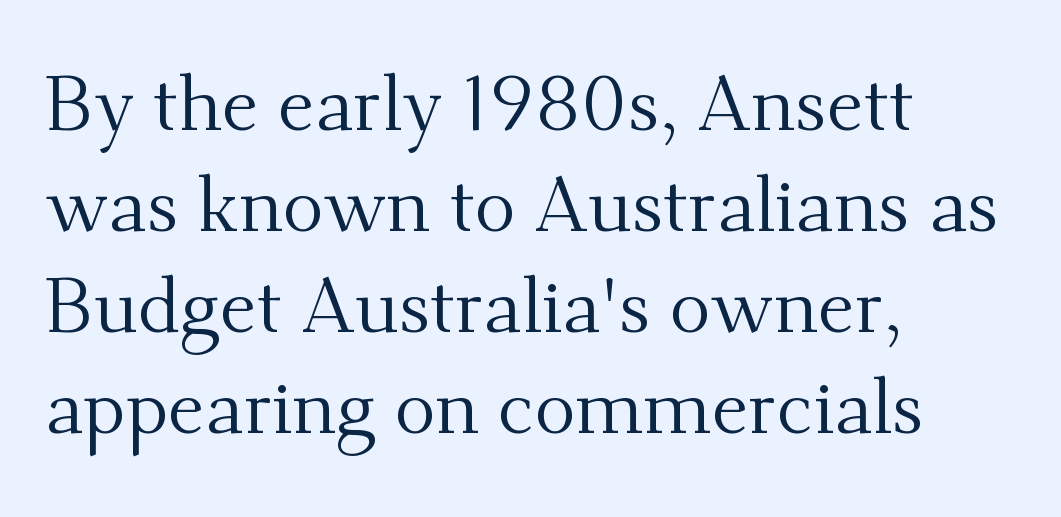
{"serif": "yes", "italic": "no", "bold": "no", "weight": "regular", "width": "normal", "stroke_contrast": "medium", "x_height": "small", "monospaced": "no", "underline": "no", "align": "left", "line_spacing": "normal", "line_spacing_ratio": 1.31, "letter_spacing": "normal", "letter_spacing_em": 0.0, "glyph_px": 77}
